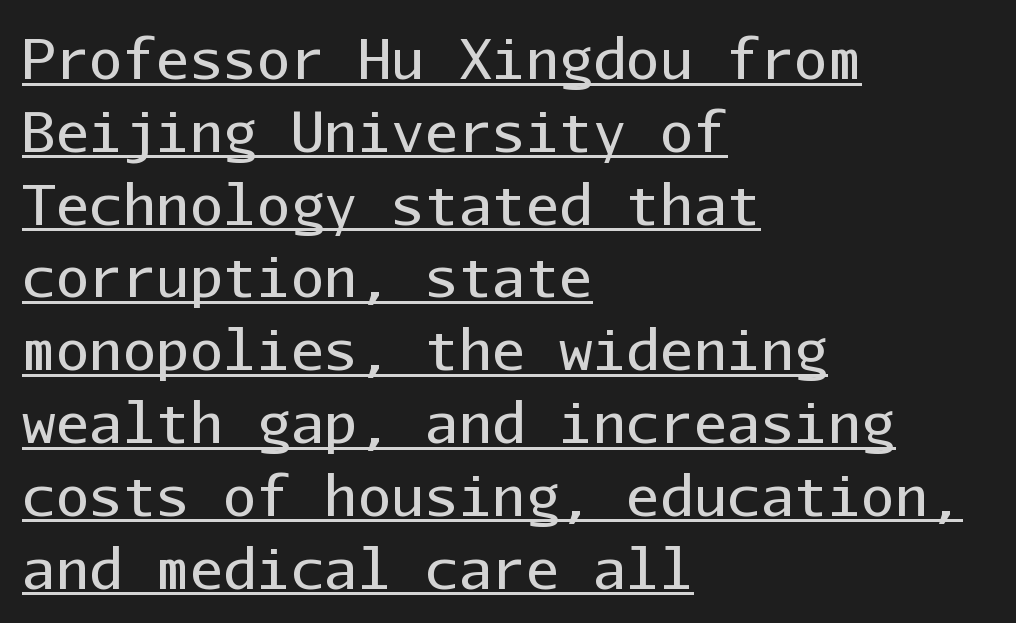
{"serif": "no", "italic": "no", "bold": "no", "weight": "regular", "width": "normal", "stroke_contrast": "low", "x_height": "medium", "monospaced": "yes", "underline": "yes", "align": "left", "line_spacing": "normal", "line_spacing_ratio": 1.3, "letter_spacing": "normal", "letter_spacing_em": 0.0, "glyph_px": 56}
